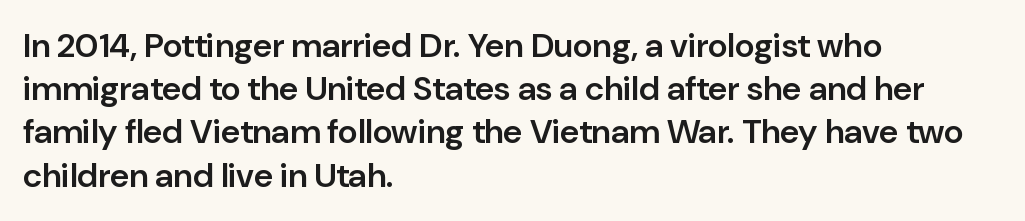
The image shows 34 px semibold sans-serif type, upright; set left-aligned, normal line spacing (1.27x), normal letter spacing, not underlined; low stroke contrast and a medium x-height.
